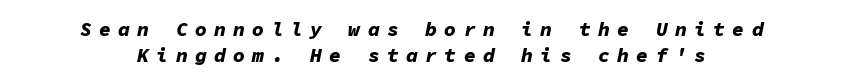
The image shows 20 px bold type, italic (leaning right); set centered, normal line spacing (1.29x), unusually wide letter spacing (+0.36 em), not underlined.
